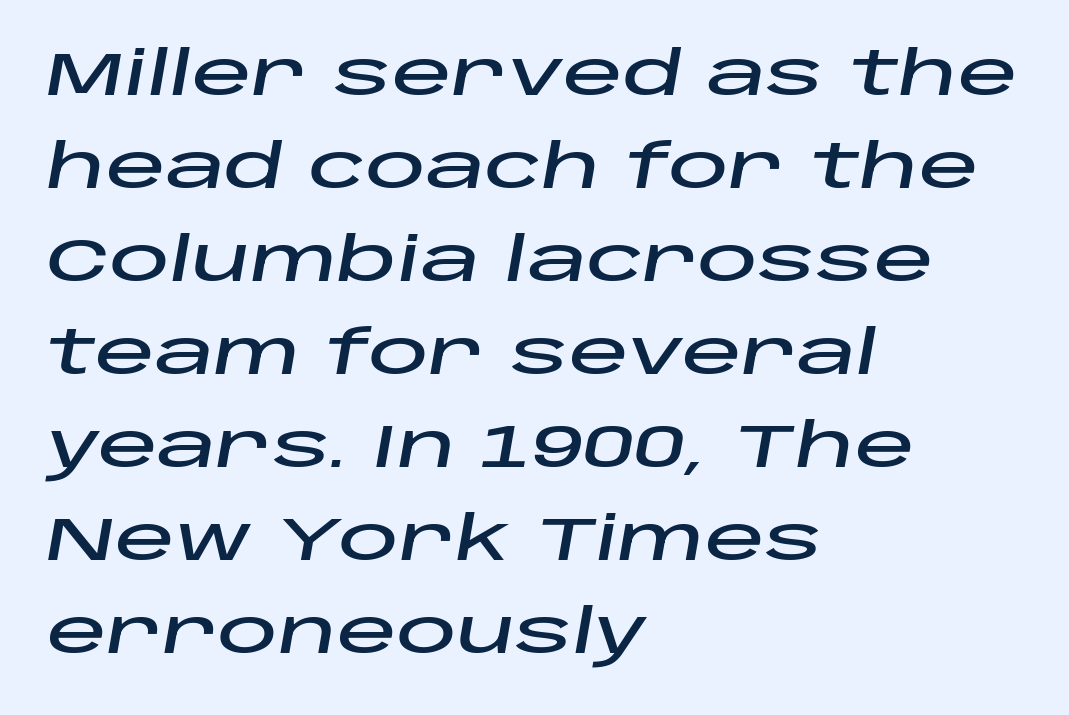
Q: Is the text italic (slanted)? A: Yes, it leans right by about 10 degrees.
Q: Is the text underlined? A: No.
Q: How is the paragraph aligned? A: Left-aligned.
Q: Is the spacing between letters normal or unusually wide? A: Normal.
Q: Is the spacing between lines tight, normal or loose? A: Normal.
Q: Width (condensed, normal, or wide)? A: Wide.
Q: Stroke contrast? A: Low.
Q: x-height? A: Large.
Q: Monospaced? A: No.
